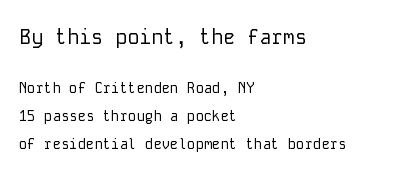
Words float on clear page, feet unadorned. Visually the block forms a straight wall on the left and a jagged coastline on the right. Is the type heavy? It reads as light-to-regular instead. The tracking reads as untouched default to a designer's eye. Is there much room between lines? Yes — plenty of vertical air separates them. The passage shown begins with its larger block and ends with its smaller one.
